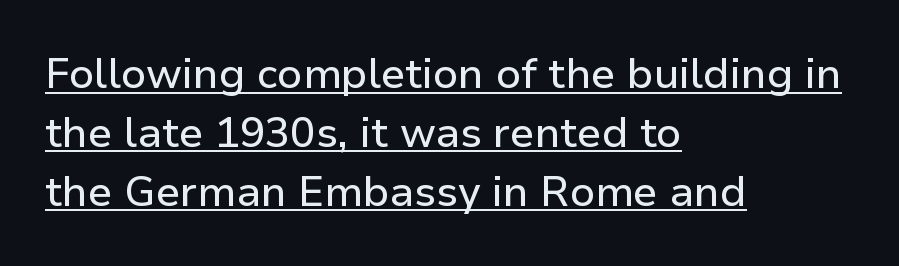
This sample uses an upright cut, with every glyph sitting square on the baseline. The letters advance in unequal steps, a hallmark of proportional type. This sample is left-justified, so line endings fall wherever the words run out. The tracking reads as untouched default to a designer's eye.
